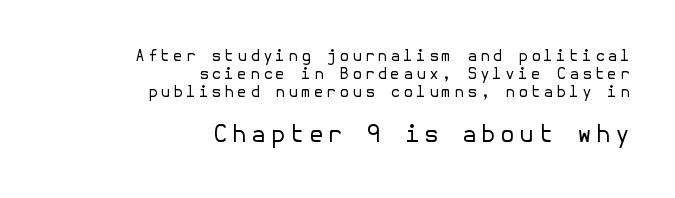
{"italic": "no", "bold": "no", "underline": "no", "align": "right", "line_spacing": "tight", "line_spacing_ratio": 1.13, "larger_block": "second", "size_ratio": 1.5, "glyph_px": 24}
